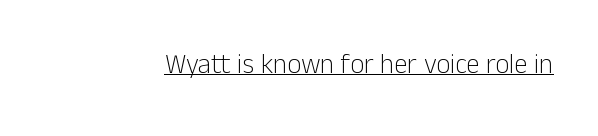
The image shows 27 px text type, upright; set normal letter spacing, underlined.
